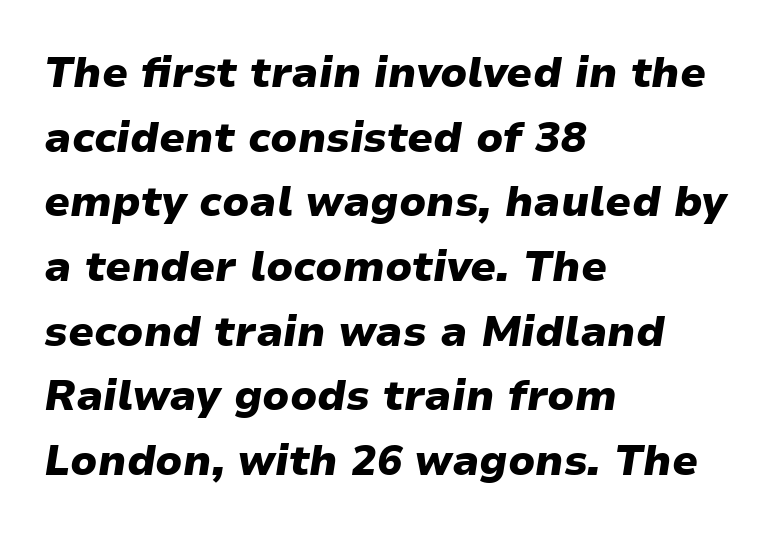
Q: Is the text bold? A: Yes.
Q: Is the text italic (slanted)? A: Yes, it leans right by about 9 degrees.
Q: Is the text underlined? A: No.
Q: How is the paragraph aligned? A: Left-aligned.
Q: Is the spacing between letters normal or unusually wide? A: Normal.
Q: Is the spacing between lines tight, normal or loose? A: Normal.
Q: Width (condensed, normal, or wide)? A: Normal.
Q: Stroke contrast? A: Low.
Q: x-height? A: Medium.
Q: Monospaced? A: No.
